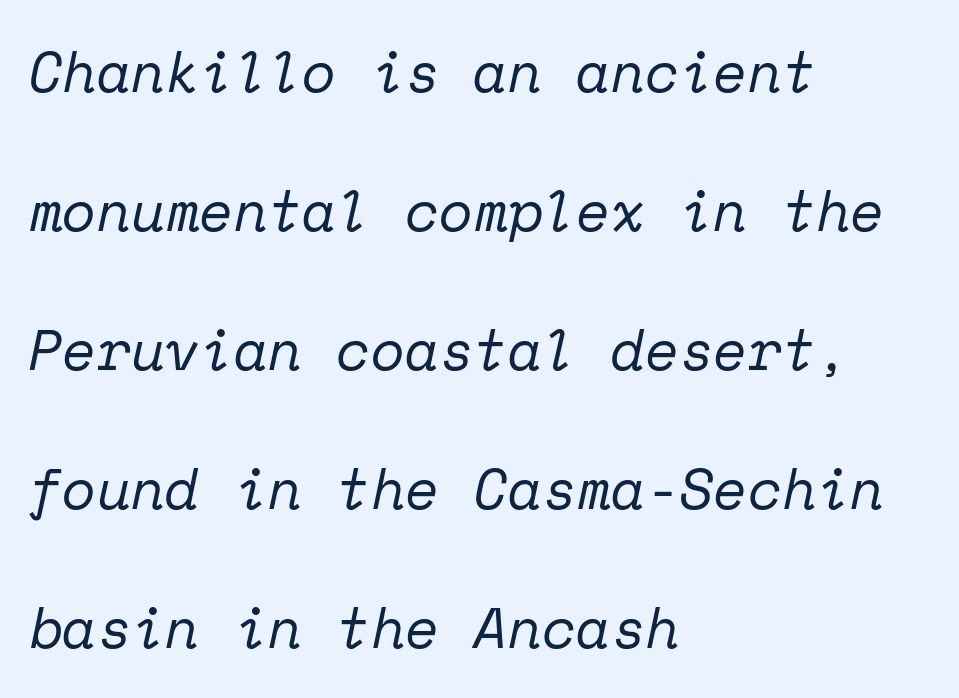
{"serif": "yes", "italic": "yes", "lean": "right", "slant_degrees": 12, "bold": "no", "weight": "regular", "width": "normal", "stroke_contrast": "low", "x_height": "medium", "monospaced": "yes", "underline": "no", "align": "left", "line_spacing": "loose", "line_spacing_ratio": 2.48, "letter_spacing": "normal", "letter_spacing_em": 0.0, "glyph_px": 56}
